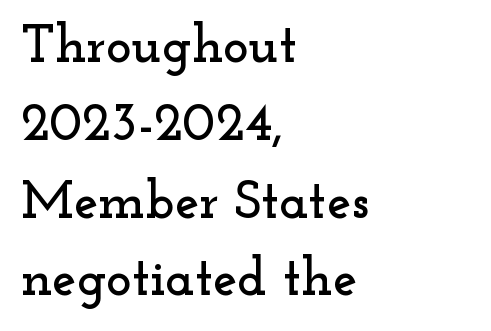
Every row of glyphs begins at an identical x-position on the left. Here the designer chose a conventional face with non-uniform glyph widths. The area under the type is left untouched. Vertically, the passage feels balanced, rows spaced as you'd expect. Ascenders rise straight up at ninety degrees.
